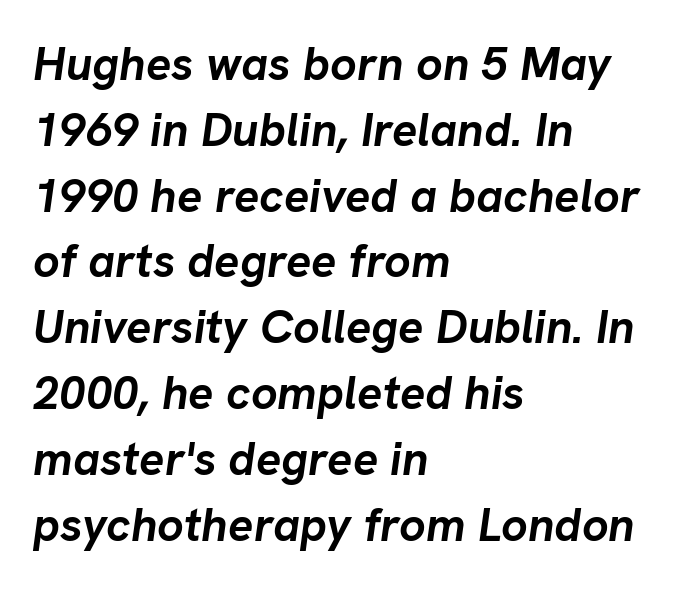
Notice how descenders clear the ascenders below comfortably — that's standard leading. Slant detected: the letters are inclined. Clear beneath every line of the passage. Spacing verdict: proportional, widths tailored to each character. Horizontally, the lines are justified to the leading edge only.
